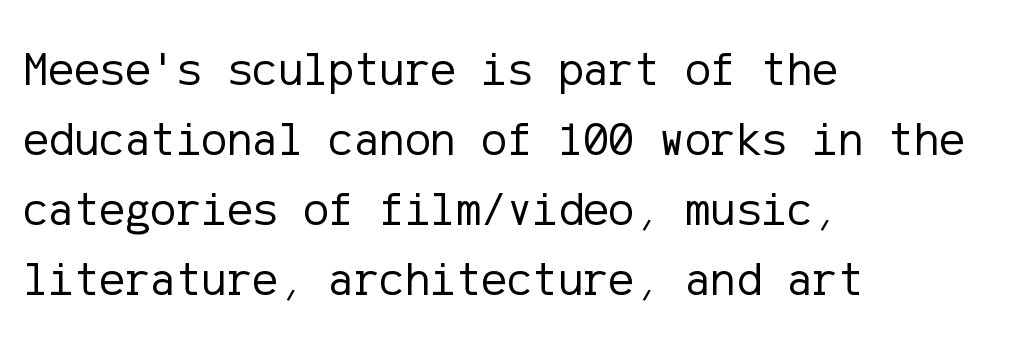
The area under the type is left untouched. Students, note that the glyphs here touch the page at normal intervals. Teacher's note: observe the even left margin — that is flush-left alignment. Style check: upright. Each stroke keeps to a modest, everyday thickness or less.
